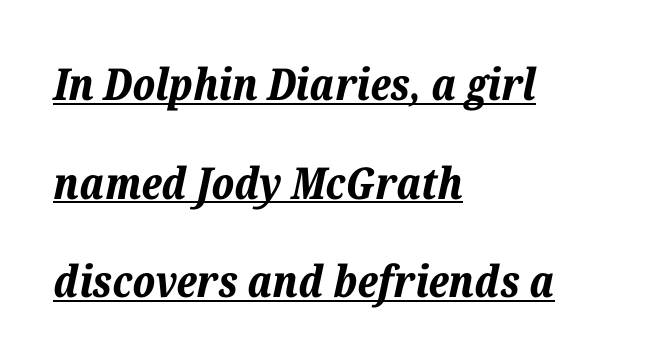
{"italic": "yes", "lean": "right", "slant_degrees": 12, "bold": "yes", "weight": "bold", "width": "normal", "stroke_contrast": "low", "x_height": "medium", "monospaced": "no", "underline": "yes", "align": "left", "line_spacing": "loose", "line_spacing_ratio": 2.24, "letter_spacing": "normal", "letter_spacing_em": 0.0, "glyph_px": 44}
